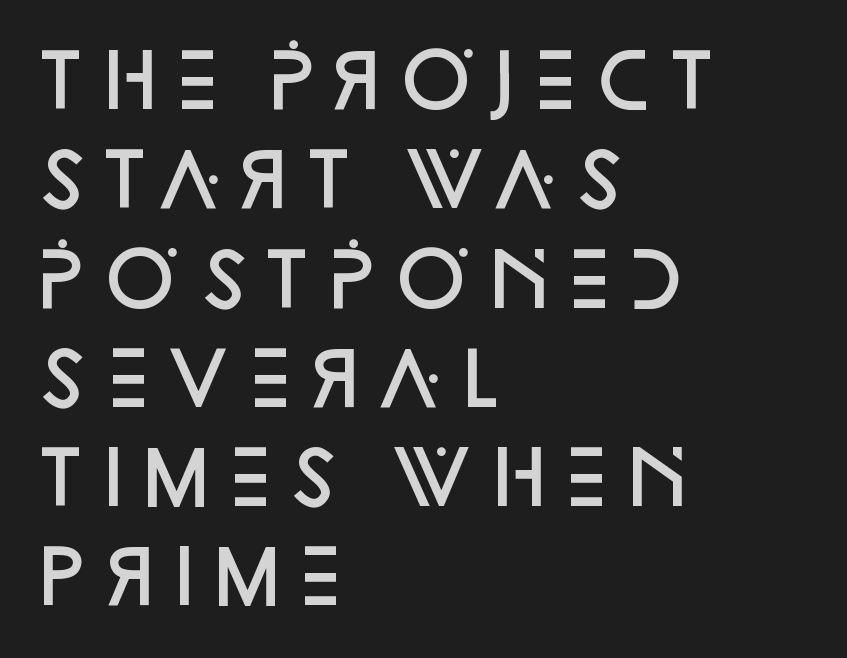
{"serif": "no", "italic": "no", "bold": "semi", "weight": "semibold", "width": "normal", "stroke_contrast": "low", "x_height": "large", "monospaced": "no", "underline": "no", "align": "left", "line_spacing": "normal", "line_spacing_ratio": 1.36, "letter_spacing": "normal", "letter_spacing_em": 0.0, "glyph_px": 73}
